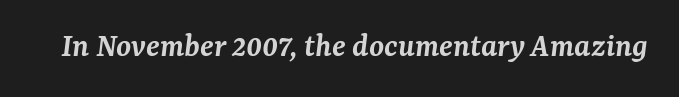
The image shows 34 px semibold serif type, italic (leaning right); set normal letter spacing, not underlined; medium stroke contrast and a medium x-height.
